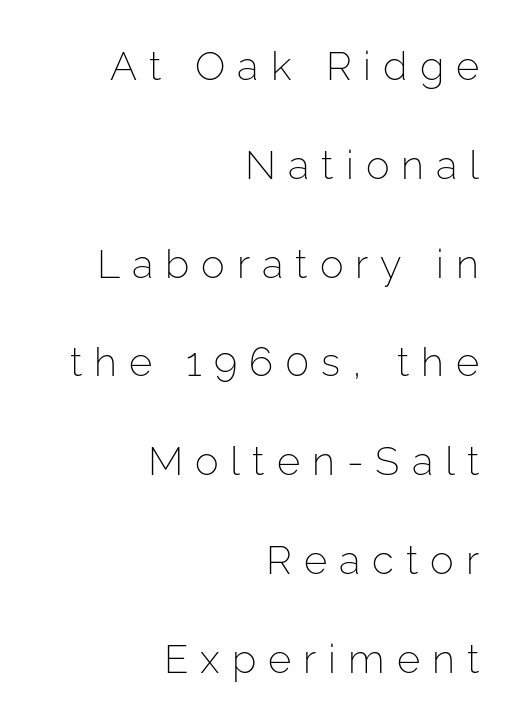
Q: Is the text bold? A: No.
Q: Is the text italic (slanted)? A: No, it is upright.
Q: Is the typeface a serif or a sans-serif typeface? A: Sans-serif.
Q: Is the text underlined? A: No.
Q: How is the paragraph aligned? A: Right-aligned.
Q: Is the spacing between letters normal or unusually wide? A: Unusually wide.
Q: Is the spacing between lines tight, normal or loose? A: Loose.
Q: Width (condensed, normal, or wide)? A: Normal.
Q: Stroke contrast? A: Low.
Q: x-height? A: Medium.
Q: Monospaced? A: No.
